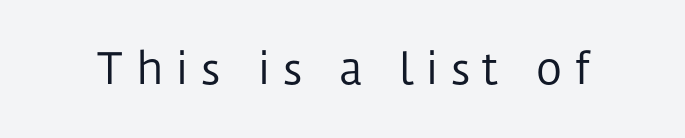
{"serif": "no", "italic": "no", "bold": "no", "weight": "regular", "width": "normal", "stroke_contrast": "low", "x_height": "medium", "monospaced": "no", "underline": "no", "letter_spacing": "wide", "letter_spacing_em": 0.26, "glyph_px": 42}
